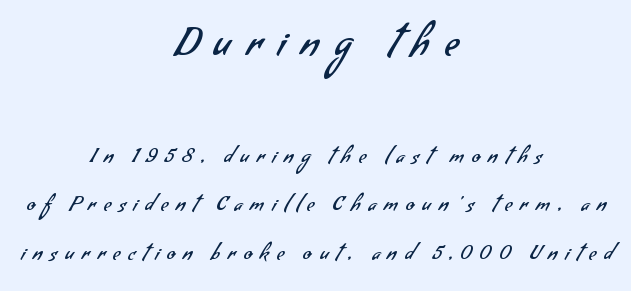
These lines are rendered in a variable-pitch font. The zone under the glyphs is completely vacant. Vertically, the passage feels expansive, rows floating well apart. The weight would be labelled regular, book, light, or lighter still. Loose tracking; the words dissolve into strings of separated letters.
